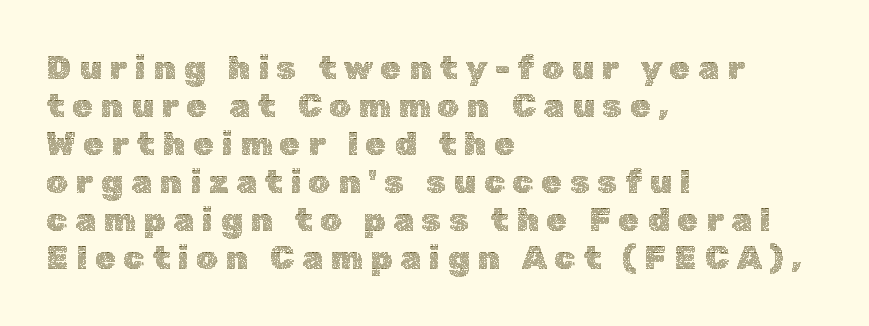
The image shows 34 px thin type, upright; set left-aligned, tight line spacing (1.12x), unusually wide letter spacing (+0.22 em), not underlined; a medium x-height.
